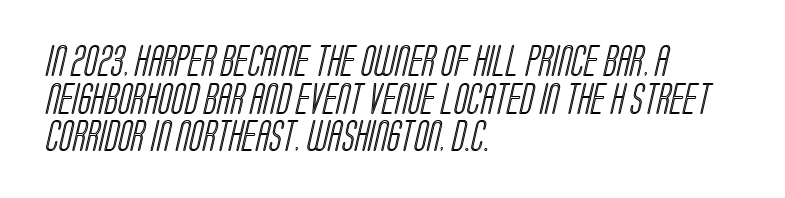
This rendering leaves character spacing at its baseline value. Line beginnings align vertically; line endings do not. Descenders are the only things crossing below the line. Character widths vary here, with narrow letters taking less room than wide ones.
